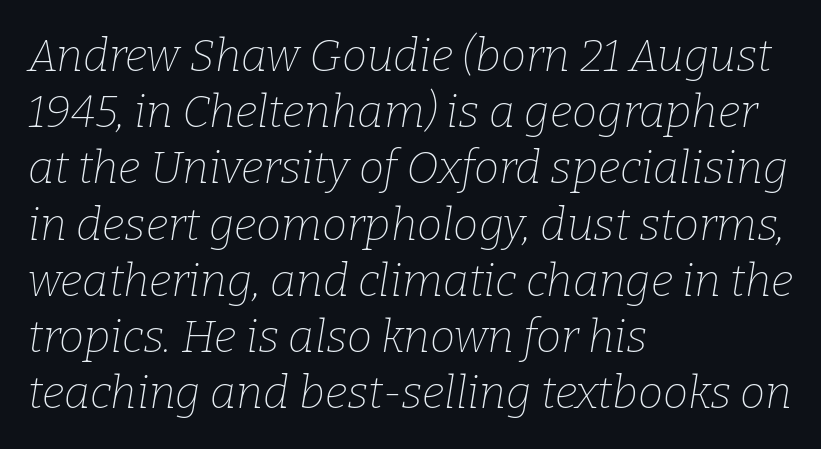
Letterform terminals end in serifs throughout the passage. Type without underlining. The letters advance in unequal steps, a hallmark of proportional type. No heavy texture on the line: the type isn't bold.
